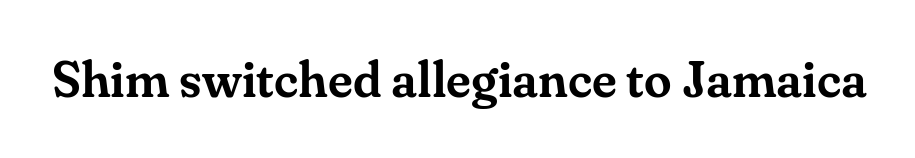
Q: Is the text italic (slanted)? A: No, it is upright.
Q: Is the typeface a serif or a sans-serif typeface? A: Serif.
Q: Is the text underlined? A: No.
Q: Is the spacing between letters normal or unusually wide? A: Normal.
Q: Width (condensed, normal, or wide)? A: Normal.
Q: Stroke contrast? A: Medium.
Q: x-height? A: Small.
Q: Monospaced? A: No.
